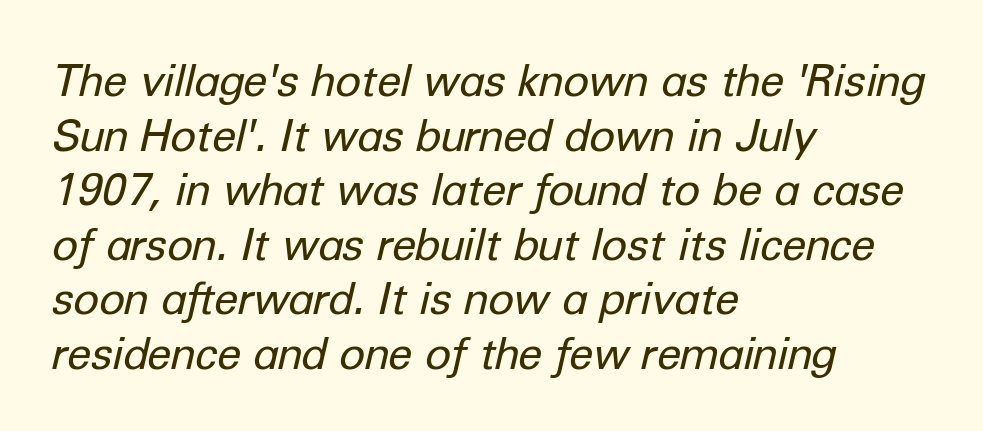
{"italic": "yes", "lean": "right", "slant_degrees": 12, "bold": "no", "weight": "regular", "width": "normal", "stroke_contrast": "low", "x_height": "medium", "monospaced": "no", "underline": "no", "align": "left", "line_spacing_ratio": 1.24, "letter_spacing": "normal", "letter_spacing_em": 0.0, "glyph_px": 44}
